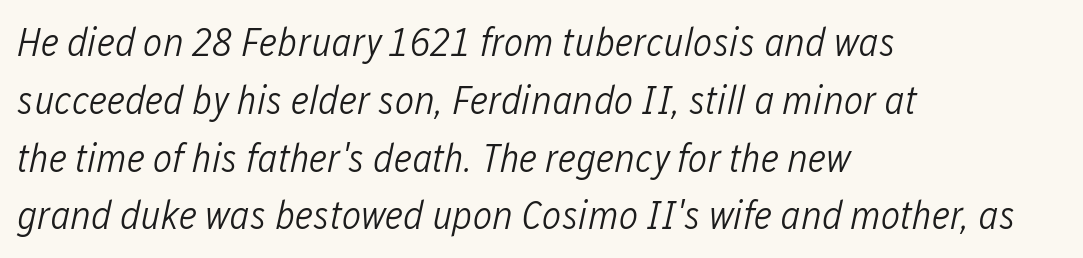
{"italic": "yes", "lean": "right", "slant_degrees": 12, "bold": "no", "weight": "light", "width": "condensed", "stroke_contrast": "low", "x_height": "medium", "monospaced": "no", "underline": "no", "align": "left", "line_spacing": "normal", "line_spacing_ratio": 1.41, "letter_spacing": "normal", "letter_spacing_em": 0.0, "glyph_px": 41}
